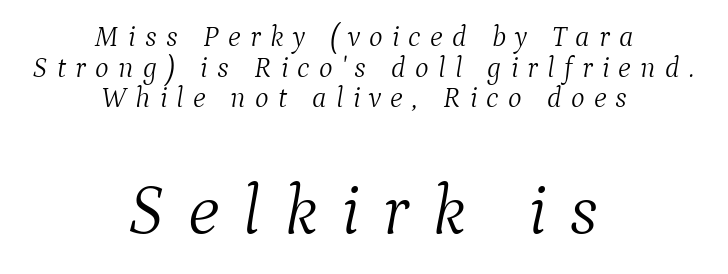
Q: Is the text bold? A: No.
Q: Is the text italic (slanted)? A: Yes, it leans right by about 9 degrees.
Q: Is the typeface a serif or a sans-serif typeface? A: Serif.
Q: Is the text underlined? A: No.
Q: How is the paragraph aligned? A: Centered.
Q: Is the spacing between letters normal or unusually wide? A: Unusually wide.
Q: Is the spacing between lines tight, normal or loose? A: Tight.
Q: Which block of text is set in a larger size, the first (top) or the second (bottom)? A: The second (bottom) one.
Q: Width (condensed, normal, or wide)? A: Normal.
Q: Stroke contrast? A: Medium.
Q: x-height? A: Medium.
Q: Monospaced? A: No.
